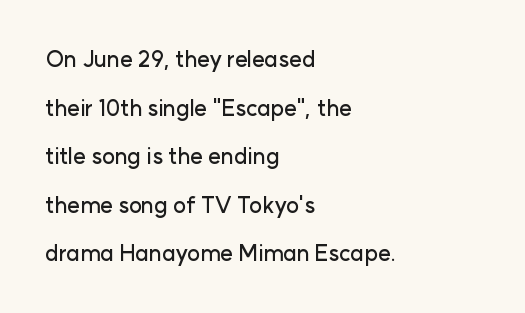
Short and long lines alike share a common starting point at left. Does the lettering tilt? It doesn't — this is upright. Honestly, the letter spacing is just normal — you wouldn't notice it. Each row of text sits above clean, open space. The vertical gap from one line to the next is large.
